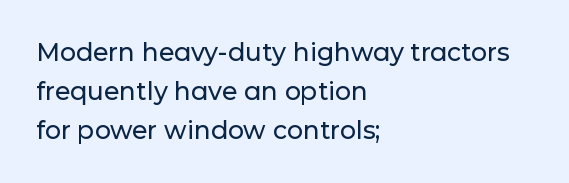
{"italic": "no", "underline": "no", "align": "left", "line_spacing": "normal", "line_spacing_ratio": 1.57, "letter_spacing": "normal", "letter_spacing_em": 0.0, "glyph_px": 25}
